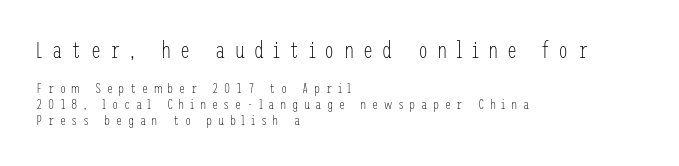
Q: Is the text bold? A: No.
Q: Is the text italic (slanted)? A: No, it is upright.
Q: Is the text underlined? A: No.
Q: How is the paragraph aligned? A: Left-aligned.
Q: Is the spacing between letters normal or unusually wide? A: Unusually wide.
Q: Is the spacing between lines tight, normal or loose? A: Tight.
Q: Which block of text is set in a larger size, the first (top) or the second (bottom)? A: The first (top) one.
